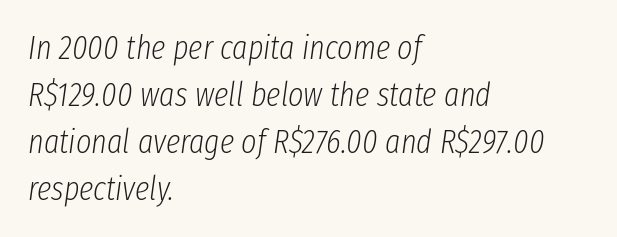
{"italic": "yes", "lean": "right", "slant_degrees": 8, "bold": "no", "weight": "light", "width": "condensed", "stroke_contrast": "low", "x_height": "medium", "monospaced": "no", "underline": "no", "align": "left", "line_spacing": "normal", "line_spacing_ratio": 1.42, "letter_spacing": "normal", "letter_spacing_em": 0.0, "glyph_px": 33}
